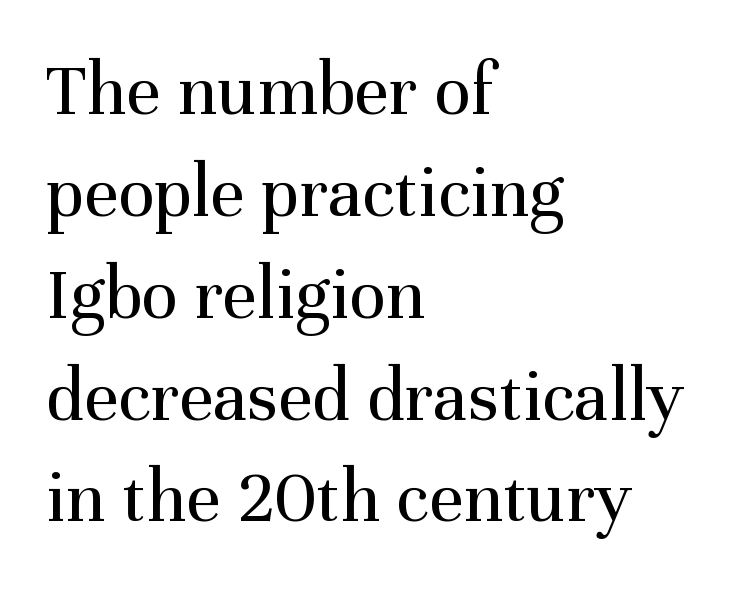
Which margin do the lines hug? The left one — the right edge is uneven. Think of a printed novel: that variable character pitch is what you see here. The strokes are not fattened; the text isn't bold. The foot of each line stays bare and open.
